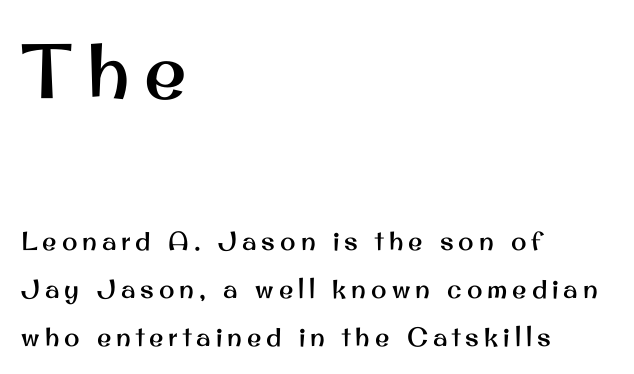
The image shows 77 px sans-serif type, upright; set left-aligned, line spacing 1.84x, not underlined; the first (top) block is 2.96x larger; medium stroke contrast and a small x-height.
